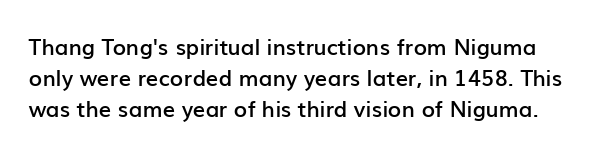
{"italic": "no", "bold": "semi", "underline": "no", "line_spacing": "normal", "line_spacing_ratio": 1.42, "letter_spacing": "normal", "letter_spacing_em": 0.0, "glyph_px": 22}
